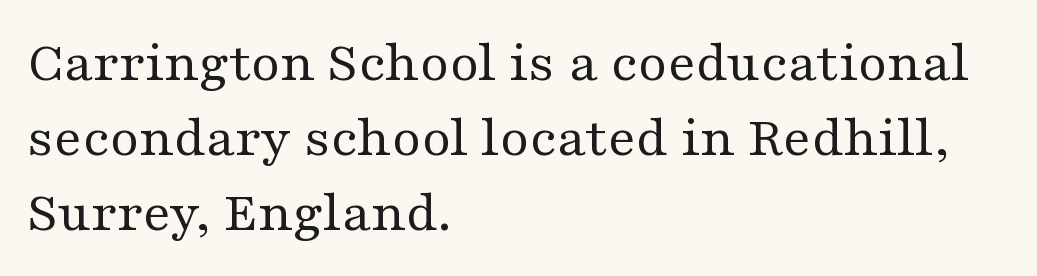
Q: Is the text bold? A: No.
Q: Is the text italic (slanted)? A: No, it is upright.
Q: Is the typeface a serif or a sans-serif typeface? A: Serif.
Q: Is the text underlined? A: No.
Q: How is the paragraph aligned? A: Left-aligned.
Q: Is the spacing between letters normal or unusually wide? A: Normal.
Q: Is the spacing between lines tight, normal or loose? A: Normal.
Q: Width (condensed, normal, or wide)? A: Wide.
Q: Stroke contrast? A: Medium.
Q: x-height? A: Medium.
Q: Monospaced? A: No.
